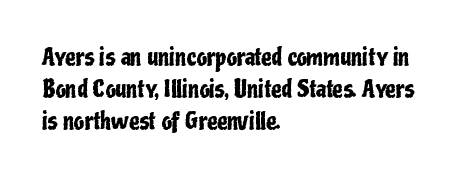
Does the leading feel generous? No, just average. The paragraph shown leans on its left margin. The string is rendered with underlining switched off. Here the glyphs are tracked normally, forming tight word shapes. The font's upright variant was chosen for this text.
